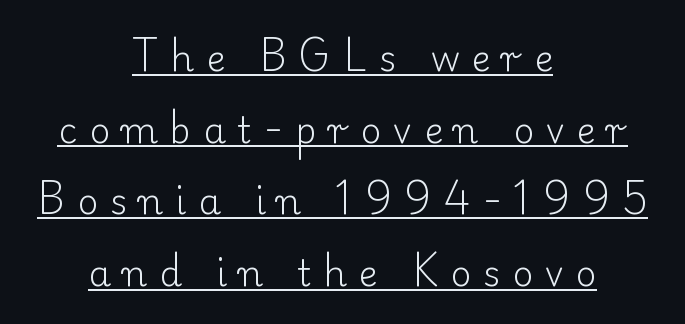
{"italic": "no", "bold": "no", "weight": "light", "width": "normal", "stroke_contrast": "low", "x_height": "small", "monospaced": "no", "underline": "yes", "align": "center", "line_spacing": "loose", "line_spacing_ratio": 1.99, "letter_spacing": "wide", "letter_spacing_em": 0.33, "glyph_px": 36}
